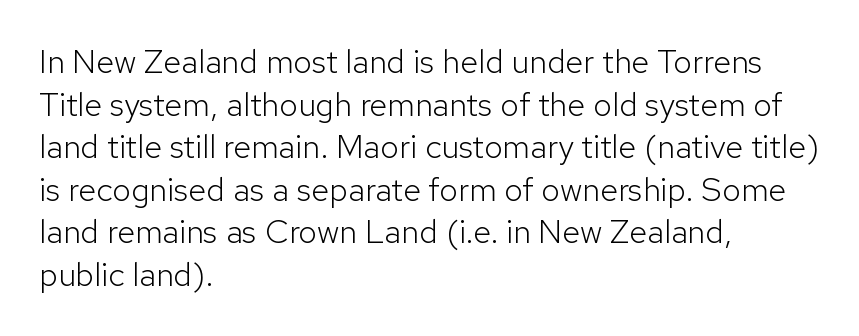
Q: Is the text bold? A: No.
Q: Is the text italic (slanted)? A: No, it is upright.
Q: Is the typeface a serif or a sans-serif typeface? A: Sans-serif.
Q: Is the text underlined? A: No.
Q: How is the paragraph aligned? A: Left-aligned.
Q: Is the spacing between letters normal or unusually wide? A: Normal.
Q: Is the spacing between lines tight, normal or loose? A: Normal.
Q: Width (condensed, normal, or wide)? A: Normal.
Q: Stroke contrast? A: Low.
Q: x-height? A: Medium.
Q: Monospaced? A: No.
